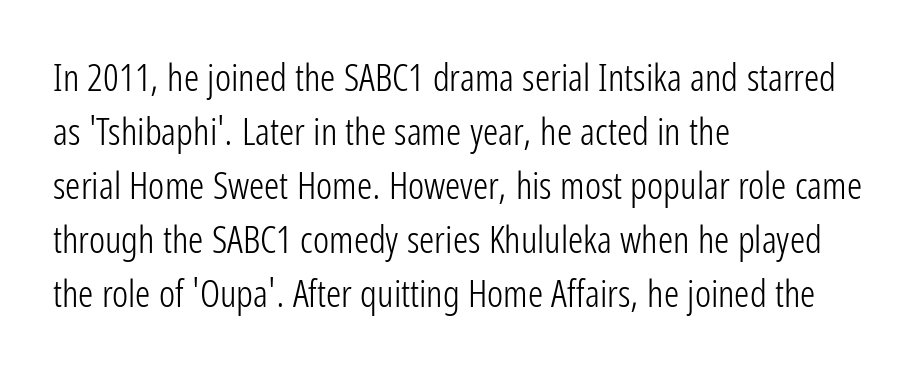
Q: Is the text bold? A: No.
Q: Is the text italic (slanted)? A: No, it is upright.
Q: Is the typeface a serif or a sans-serif typeface? A: Sans-serif.
Q: Is the text underlined? A: No.
Q: How is the paragraph aligned? A: Left-aligned.
Q: Is the spacing between letters normal or unusually wide? A: Normal.
Q: Is the spacing between lines tight, normal or loose? A: Normal.
Q: Width (condensed, normal, or wide)? A: Condensed.
Q: Stroke contrast? A: Low.
Q: x-height? A: Medium.
Q: Monospaced? A: No.
